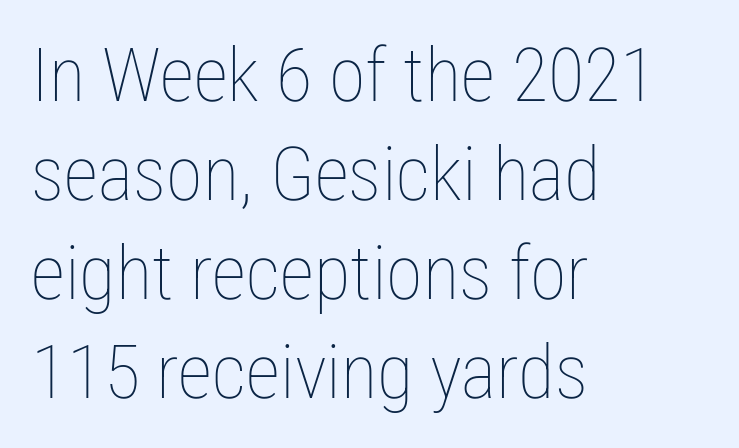
Q: Is the text bold? A: No.
Q: Is the text italic (slanted)? A: No, it is upright.
Q: Is the text underlined? A: No.
Q: How is the paragraph aligned? A: Left-aligned.
Q: Is the spacing between letters normal or unusually wide? A: Normal.
Q: Is the spacing between lines tight, normal or loose? A: Normal.
Q: Width (condensed, normal, or wide)? A: Condensed.
Q: Stroke contrast? A: Low.
Q: x-height? A: Medium.
Q: Monospaced? A: No.
